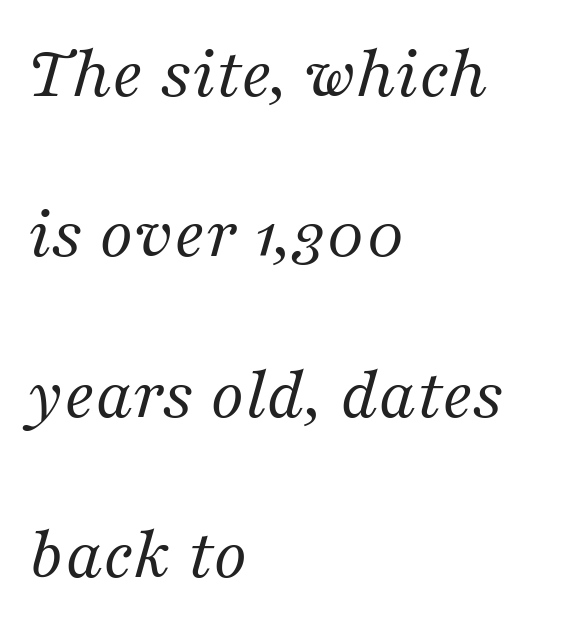
The image shows 76 px regular-weight serif type, italic (leaning right); set left-aligned, loose line spacing (2.11x), normal letter spacing, not underlined; medium stroke contrast and a medium x-height.
